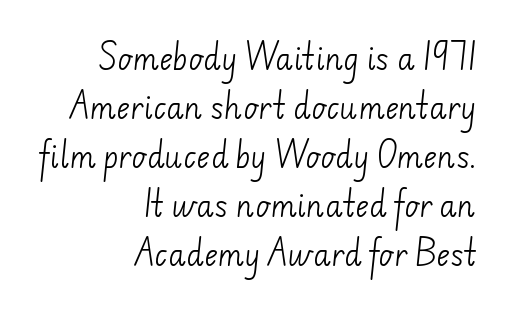
The image shows 29 px light sans-serif type; set right-aligned, normal line spacing (1.69x), normal letter spacing, not underlined; low stroke contrast and a small x-height.
